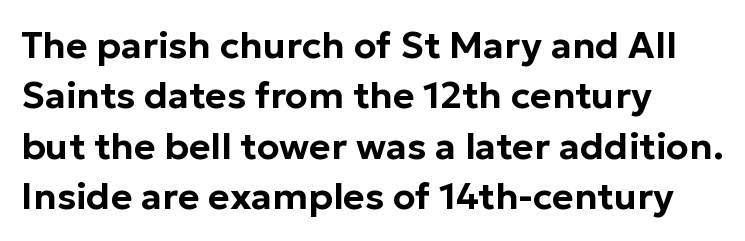
Q: Is the text italic (slanted)? A: No, it is upright.
Q: Is the typeface a serif or a sans-serif typeface? A: Sans-serif.
Q: Is the text underlined? A: No.
Q: How is the paragraph aligned? A: Left-aligned.
Q: Is the spacing between letters normal or unusually wide? A: Normal.
Q: Is the spacing between lines tight, normal or loose? A: Normal.
Q: Width (condensed, normal, or wide)? A: Normal.
Q: Stroke contrast? A: Low.
Q: x-height? A: Medium.
Q: Monospaced? A: No.
